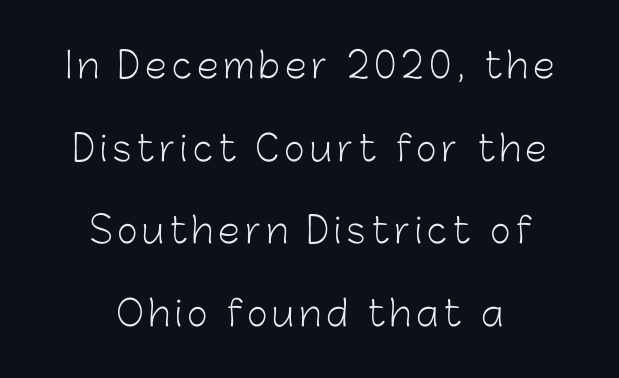
The lines are spread far apart with generous leading. The cut favours lightness, reaching ordinary text weight at its darkest. The letters carry no serifs — their stems end cleanly without finishing strokes. A roman cut, with each character standing at attention. A bare baseline throughout the passage. A student would call this center alignment; a typographer would say set centered.
